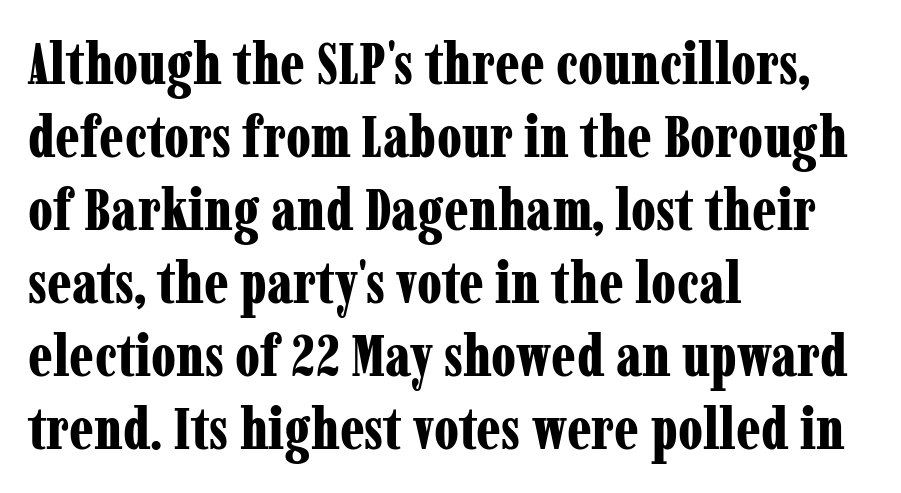
The image shows 58 px bold, condensed serif type, upright; set left-aligned, normal line spacing (1.26x), normal letter spacing, not underlined; low stroke contrast and a medium x-height.
